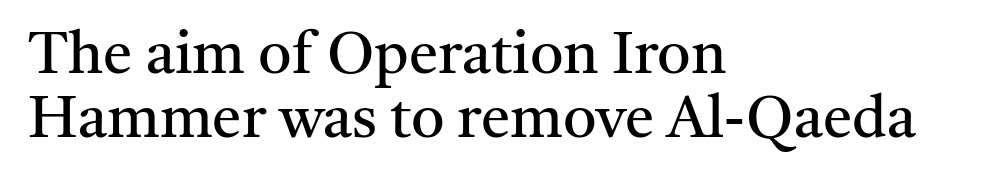
Q: Is the text bold? A: No.
Q: Is the text italic (slanted)? A: No, it is upright.
Q: Is the typeface a serif or a sans-serif typeface? A: Serif.
Q: Is the text underlined? A: No.
Q: How is the paragraph aligned? A: Left-aligned.
Q: Is the spacing between letters normal or unusually wide? A: Normal.
Q: Is the spacing between lines tight, normal or loose? A: Tight.
Q: Width (condensed, normal, or wide)? A: Normal.
Q: Stroke contrast? A: Medium.
Q: x-height? A: Medium.
Q: Monospaced? A: No.
